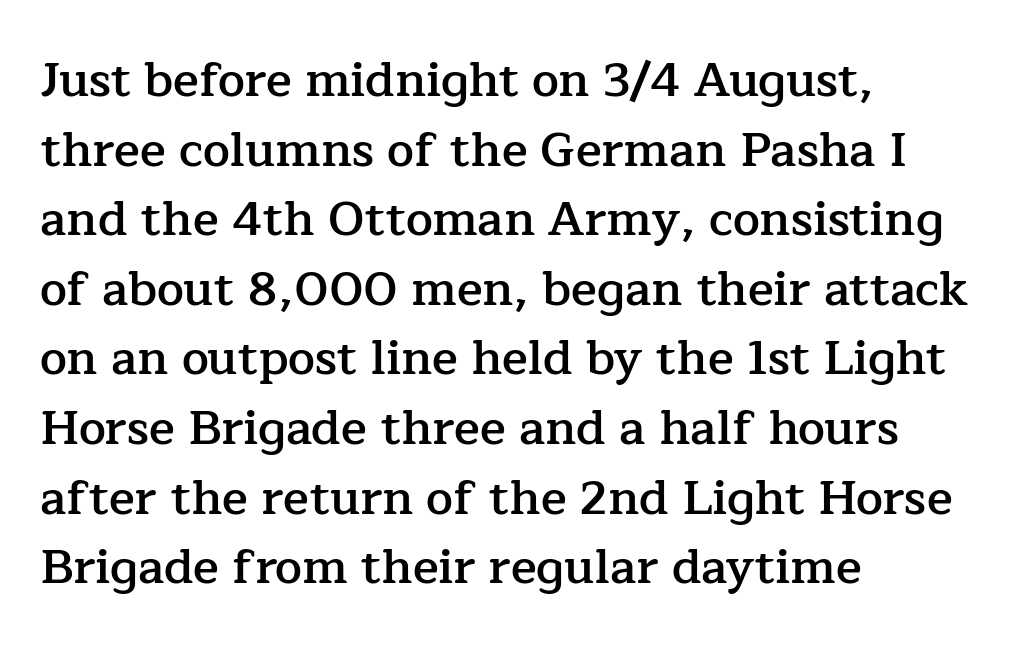
Does the weight exceed regular? Yes, but only to semibold. To sum up the face: it has serifs. Casual observation: everything's shoved over to the left. Letters rest on an invisible, unmarked baseline. A typesetter would mark this as roman, not italic.
